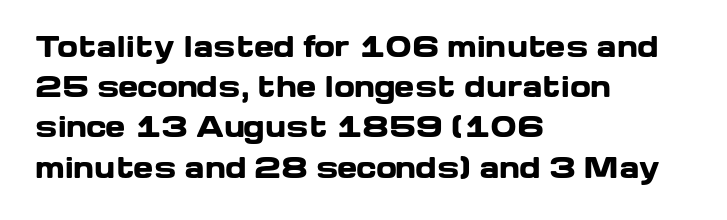
The image shows 27 px bold type, upright; set left-aligned, normal line spacing (1.49x), normal letter spacing, not underlined.
